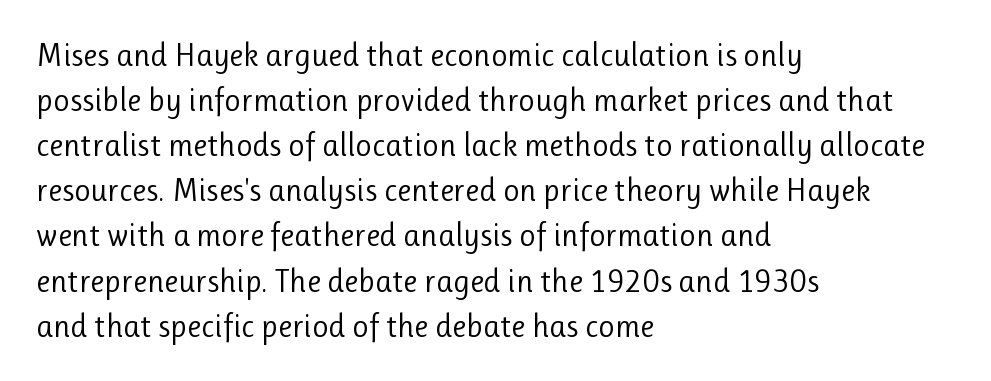
Letters have the restrained weight of plain body copy at most. The passage shown is typed in a proportional face where columns would drift. Line spacing here is normal. Short note: letters normally spaced. Underlining? Definitely not there.
